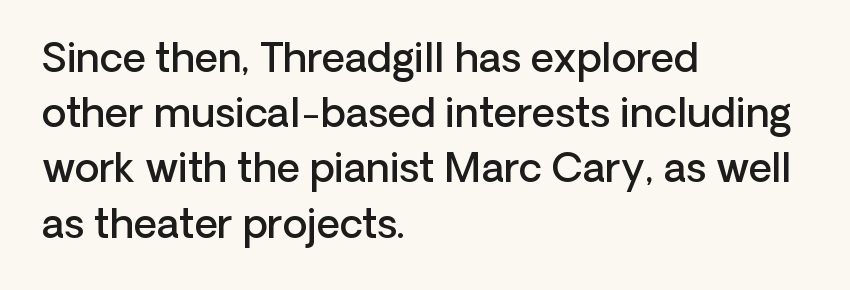
Q: Is the text bold? A: Semi-bold.
Q: Is the text italic (slanted)? A: No, it is upright.
Q: Is the typeface a serif or a sans-serif typeface? A: Sans-serif.
Q: Is the text underlined? A: No.
Q: How is the paragraph aligned? A: Left-aligned.
Q: Is the spacing between letters normal or unusually wide? A: Normal.
Q: Is the spacing between lines tight, normal or loose? A: Normal.
Q: Width (condensed, normal, or wide)? A: Normal.
Q: Stroke contrast? A: Low.
Q: x-height? A: Medium.
Q: Monospaced? A: No.
